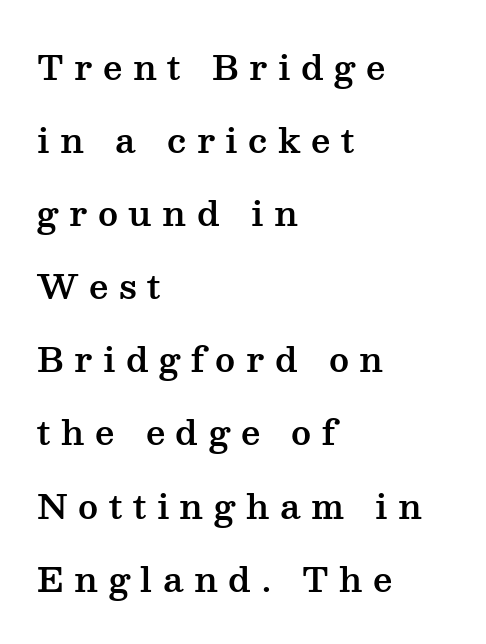
Varying glyph widths throughout — classic text-font behaviour. Leading: increased. Clear beneath every line of the passage. The type family on display is of the serif kind. A roman cut, with each character standing at attention.
